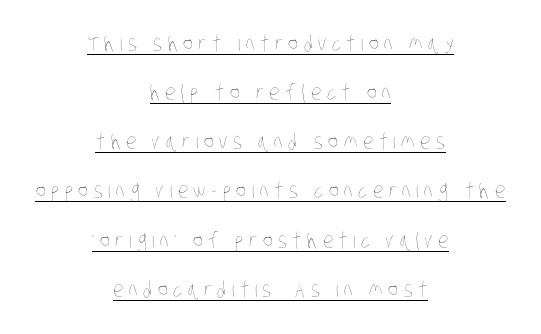
The image shows 21 px text type; set centered, loose line spacing (2.34x), unusually wide letter spacing (+0.26 em), underlined.
